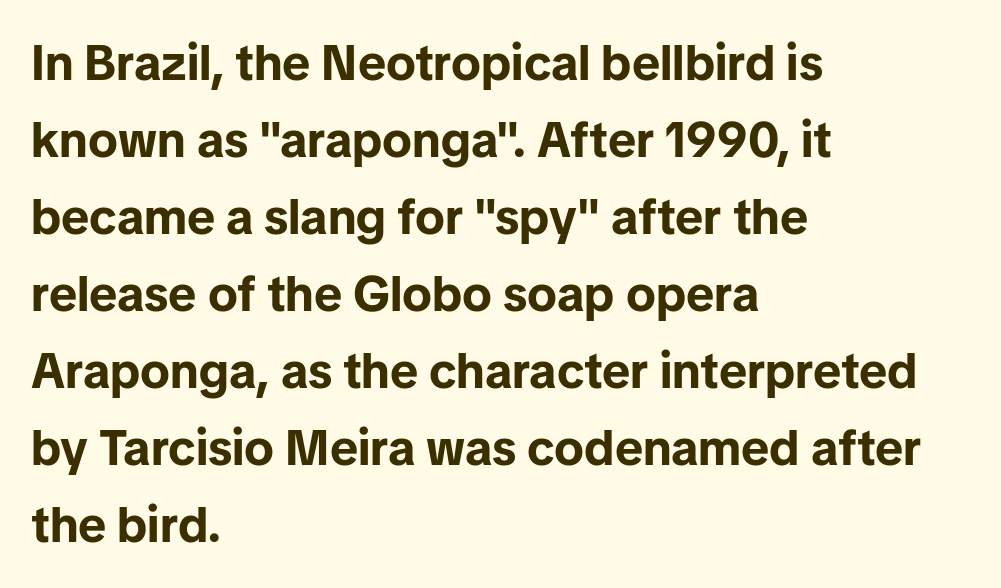
{"serif": "no", "italic": "no", "bold": "yes", "weight": "bold", "width": "normal", "stroke_contrast": "low", "x_height": "medium", "monospaced": "no", "underline": "no", "align": "left", "line_spacing": "normal", "line_spacing_ratio": 1.57, "letter_spacing": "normal", "letter_spacing_em": 0.0, "glyph_px": 49}
